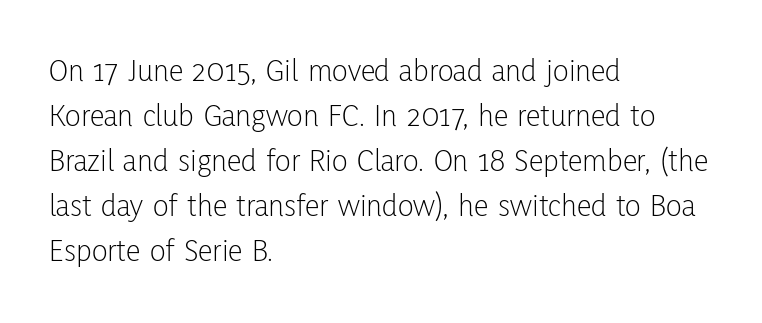
Q: Is the text bold? A: No.
Q: Is the text italic (slanted)? A: No, it is upright.
Q: Is the typeface a serif or a sans-serif typeface? A: Sans-serif.
Q: Is the text underlined? A: No.
Q: How is the paragraph aligned? A: Left-aligned.
Q: Is the spacing between letters normal or unusually wide? A: Normal.
Q: Is the spacing between lines tight, normal or loose? A: Normal.
Q: Width (condensed, normal, or wide)? A: Condensed.
Q: Stroke contrast? A: Low.
Q: x-height? A: Medium.
Q: Monospaced? A: No.
